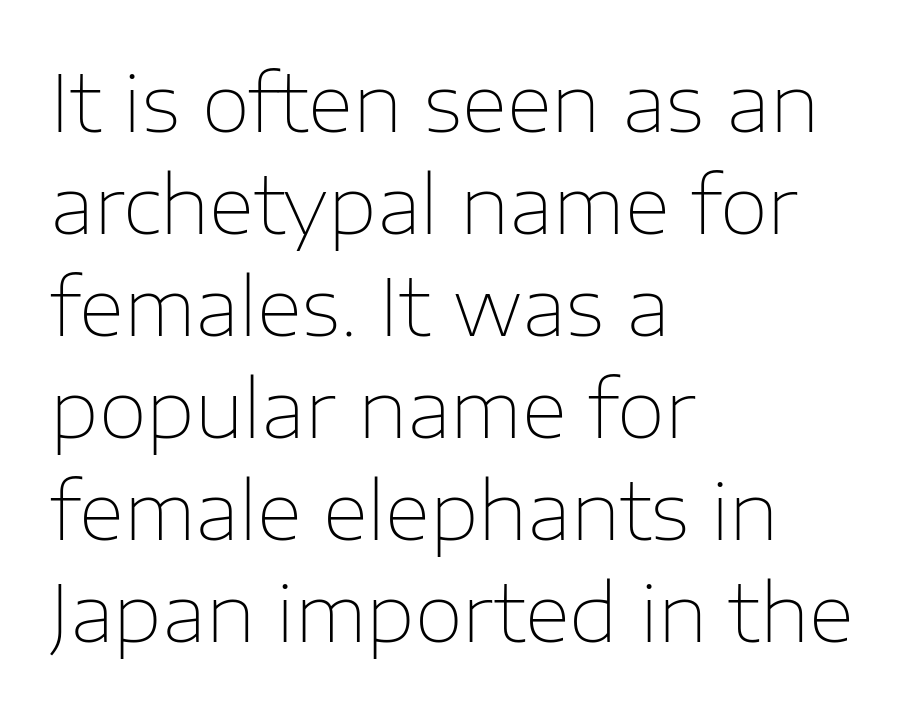
{"serif": "no", "italic": "no", "bold": "no", "weight": "thin", "width": "normal", "stroke_contrast": "low", "x_height": "medium", "monospaced": "no", "underline": "no", "align": "left", "line_spacing": "normal", "line_spacing_ratio": 1.29, "letter_spacing": "normal", "letter_spacing_em": 0.0, "glyph_px": 79}
